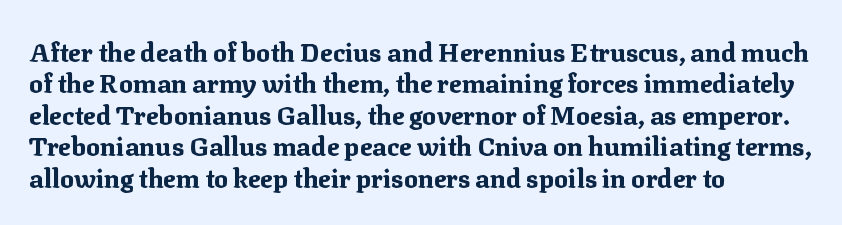
{"italic": "no", "bold": "yes", "underline": "no", "align": "left", "line_spacing_ratio": 1.21, "letter_spacing": "normal", "letter_spacing_em": 0.0, "glyph_px": 26}
